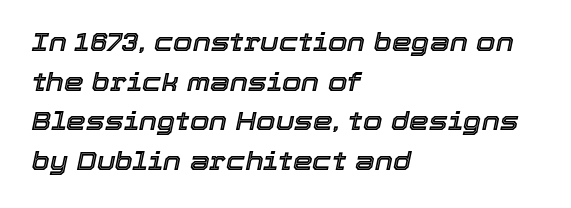
{"italic": "yes", "lean": "right", "slant_degrees": 12, "underline": "no", "align": "left", "line_spacing": "normal", "line_spacing_ratio": 1.59, "letter_spacing": "normal", "letter_spacing_em": 0.0, "glyph_px": 25}
